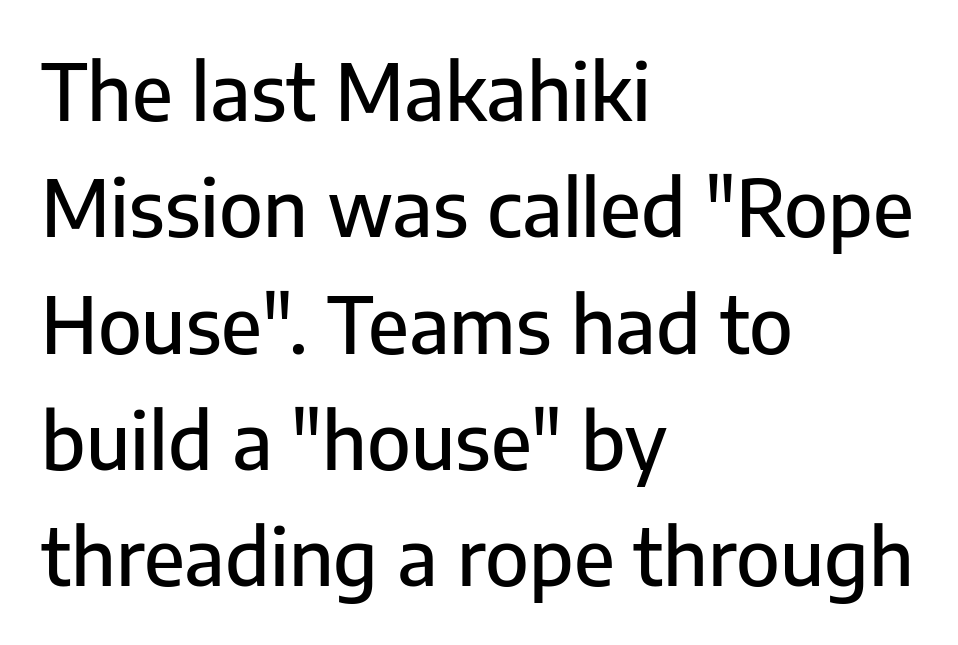
{"serif": "no", "italic": "no", "width": "normal", "stroke_contrast": "low", "x_height": "medium", "monospaced": "no", "underline": "no", "align": "left", "line_spacing": "normal", "line_spacing_ratio": 1.51, "letter_spacing": "normal", "letter_spacing_em": 0.0, "glyph_px": 77}
